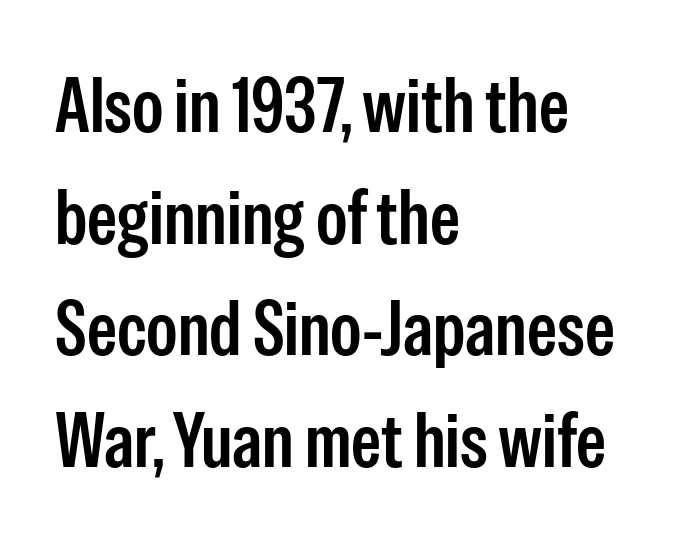
Q: Is the text bold? A: Semi-bold.
Q: Is the text italic (slanted)? A: No, it is upright.
Q: Is the typeface a serif or a sans-serif typeface? A: Sans-serif.
Q: Is the text underlined? A: No.
Q: How is the paragraph aligned? A: Left-aligned.
Q: Is the spacing between letters normal or unusually wide? A: Normal.
Q: Is the spacing between lines tight, normal or loose? A: Normal.
Q: Width (condensed, normal, or wide)? A: Condensed.
Q: Stroke contrast? A: Low.
Q: x-height? A: Medium.
Q: Monospaced? A: No.
